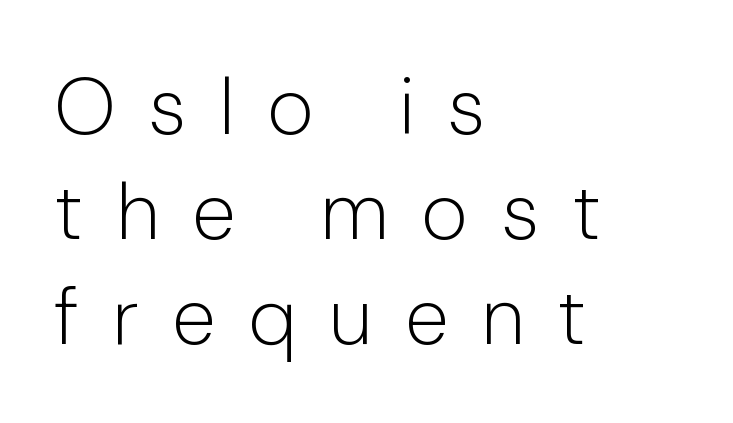
Q: Is the text bold? A: No.
Q: Is the text italic (slanted)? A: No, it is upright.
Q: Is the typeface a serif or a sans-serif typeface? A: Sans-serif.
Q: Is the text underlined? A: No.
Q: How is the paragraph aligned? A: Left-aligned.
Q: Is the spacing between letters normal or unusually wide? A: Unusually wide.
Q: Is the spacing between lines tight, normal or loose? A: Normal.
Q: Width (condensed, normal, or wide)? A: Normal.
Q: Stroke contrast? A: Low.
Q: x-height? A: Medium.
Q: Monospaced? A: No.
